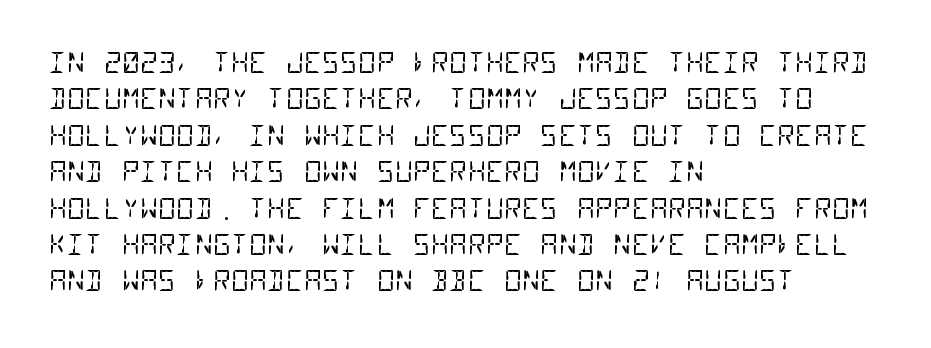
Q: Is the text bold? A: No.
Q: Is the typeface a serif or a sans-serif typeface? A: Sans-serif.
Q: Is the text underlined? A: No.
Q: How is the paragraph aligned? A: Left-aligned.
Q: Is the spacing between letters normal or unusually wide? A: Normal.
Q: Is the spacing between lines tight, normal or loose? A: Normal.
Q: Width (condensed, normal, or wide)? A: Condensed.
Q: Stroke contrast? A: Low.
Q: x-height? A: Large.
Q: Monospaced? A: Yes.
